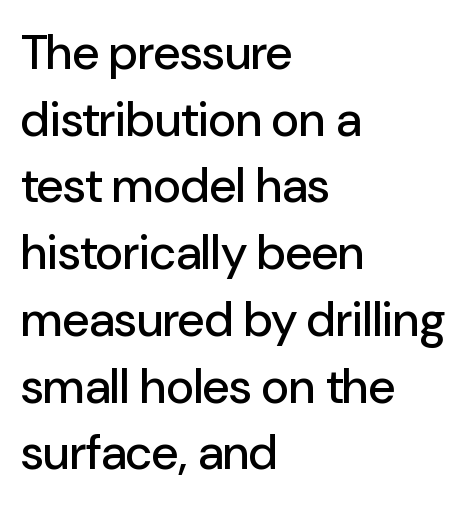
Q: Is the text italic (slanted)? A: No, it is upright.
Q: Is the typeface a serif or a sans-serif typeface? A: Sans-serif.
Q: Is the text underlined? A: No.
Q: How is the paragraph aligned? A: Left-aligned.
Q: Is the spacing between letters normal or unusually wide? A: Normal.
Q: Is the spacing between lines tight, normal or loose? A: Normal.
Q: Width (condensed, normal, or wide)? A: Normal.
Q: Stroke contrast? A: Low.
Q: x-height? A: Medium.
Q: Monospaced? A: No.
